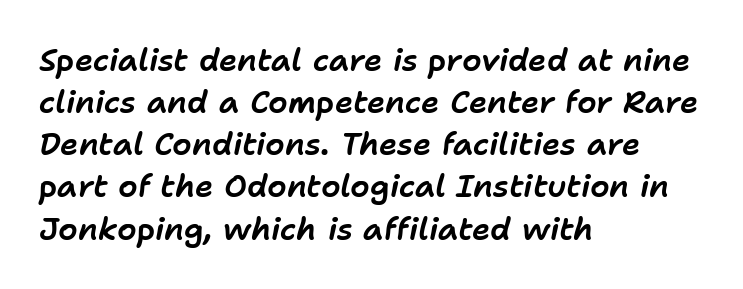
The image shows 31 px text type, italic (leaning right); set left-aligned, normal line spacing (1.36x), normal letter spacing, not underlined; low stroke contrast and a medium x-height.
